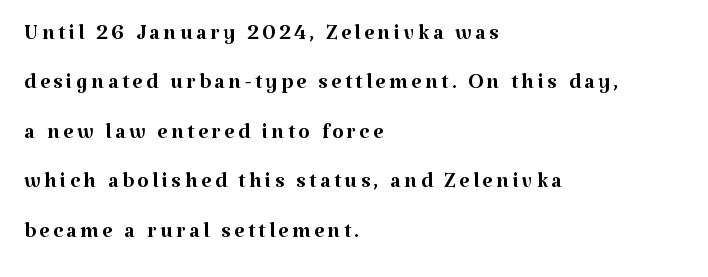
The block of text has a typical density, with ordinary space between rows. Is this a fixed-width face? No — the glyphs have proportional, varying widths. The characters are drawn with everyday or finer stroke widths. The type sits square on the baseline with zero lean. The letters carry serifs — small finishing strokes at the ends of their stems.
